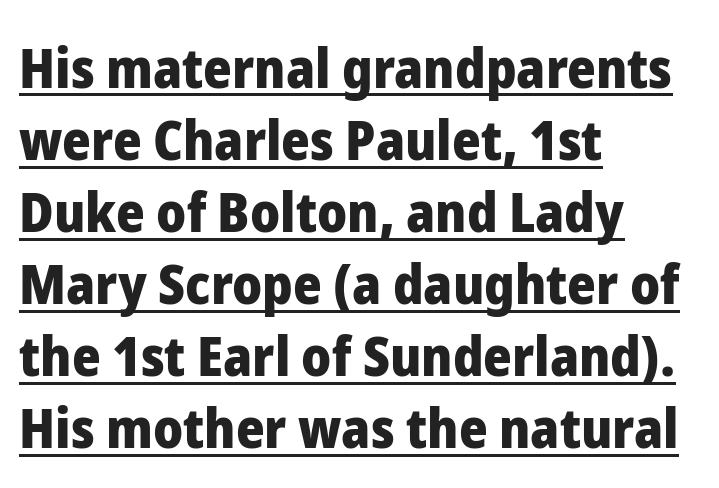
The image shows 55 px heavy sans-serif type, upright; set left-aligned, normal line spacing (1.31x), normal letter spacing, underlined; low stroke contrast and a medium x-height.
